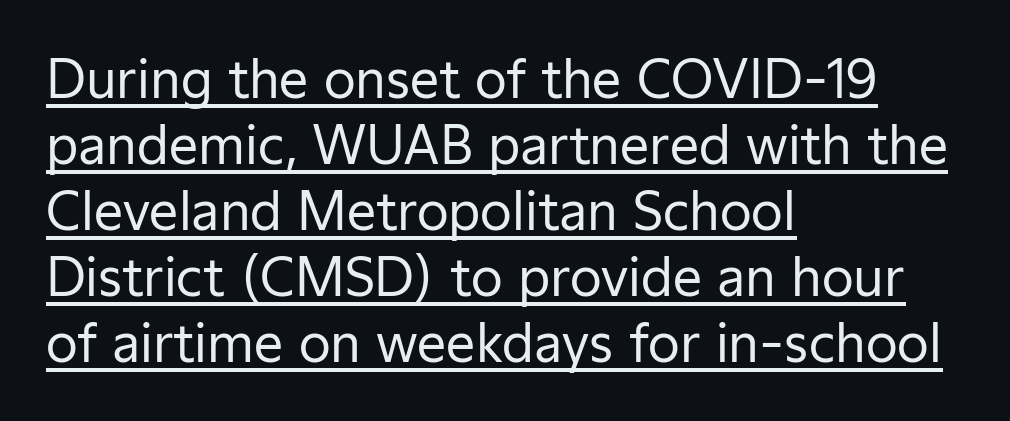
Q: Is the text bold? A: No.
Q: Is the text italic (slanted)? A: No, it is upright.
Q: Is the typeface a serif or a sans-serif typeface? A: Sans-serif.
Q: Is the text underlined? A: Yes.
Q: How is the paragraph aligned? A: Left-aligned.
Q: Is the spacing between letters normal or unusually wide? A: Normal.
Q: Is the spacing between lines tight, normal or loose? A: Normal.
Q: Width (condensed, normal, or wide)? A: Normal.
Q: Stroke contrast? A: Low.
Q: x-height? A: Medium.
Q: Monospaced? A: No.
